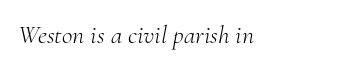
{"italic": "yes", "lean": "right", "slant_degrees": 10, "bold": "no", "underline": "no", "letter_spacing": "normal", "letter_spacing_em": 0.0, "glyph_px": 26}
